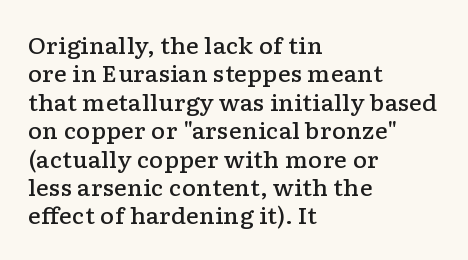
{"italic": "no", "bold": "semi", "underline": "no", "align": "left", "line_spacing": "normal", "line_spacing_ratio": 1.29, "letter_spacing": "normal", "letter_spacing_em": 0.0, "glyph_px": 22}
